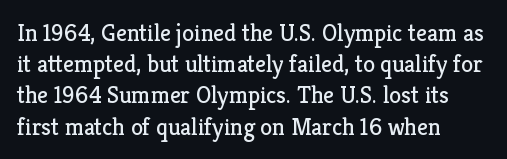
{"italic": "no", "bold": "no", "underline": "no", "align": "left", "line_spacing": "normal", "line_spacing_ratio": 1.3, "letter_spacing": "normal", "letter_spacing_em": 0.0, "glyph_px": 24}
